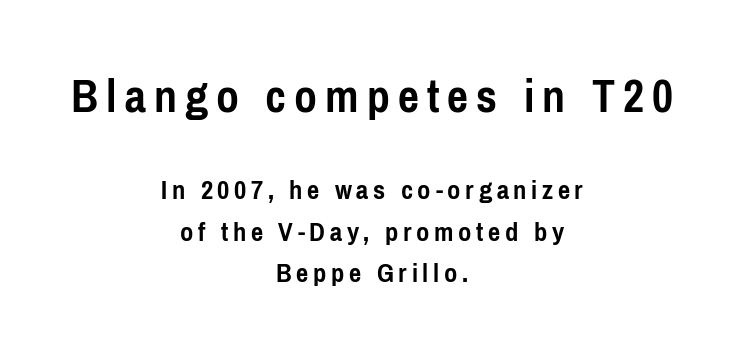
The image shows 50 px semibold, condensed sans-serif type, upright; set centered, normal line spacing (1.43x), not underlined; the first (top) block is 1.72x larger; low stroke contrast and a medium x-height.
